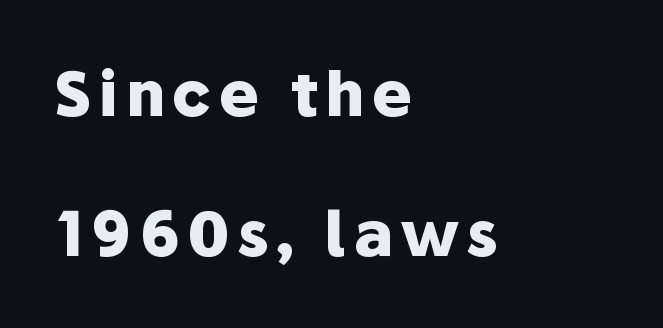
{"serif": "no", "italic": "no", "bold": "yes", "weight": "heavy", "width": "normal", "stroke_contrast": "low", "x_height": "medium", "monospaced": "no", "underline": "no", "align": "left", "line_spacing": "loose", "line_spacing_ratio": 2.3, "glyph_px": 61}
